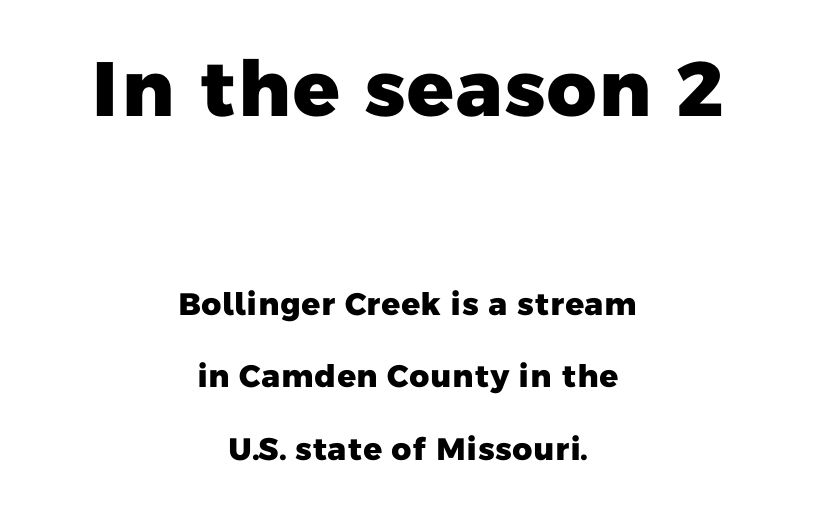
The image shows 77 px heavy sans-serif type; set centered, loose line spacing (2.35x), normal letter spacing, not underlined; the first (top) block is 2.48x larger; low stroke contrast and a medium x-height.
